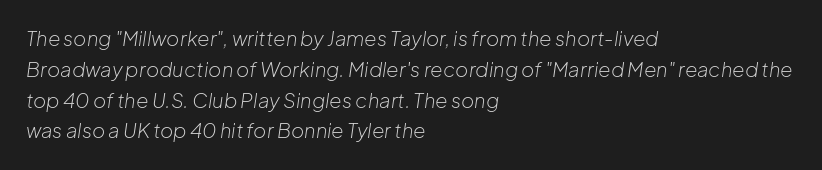
{"italic": "yes", "lean": "right", "slant_degrees": 8, "bold": "no", "underline": "no", "align": "left", "line_spacing": "normal", "line_spacing_ratio": 1.54, "letter_spacing": "normal", "letter_spacing_em": 0.0, "glyph_px": 20}
